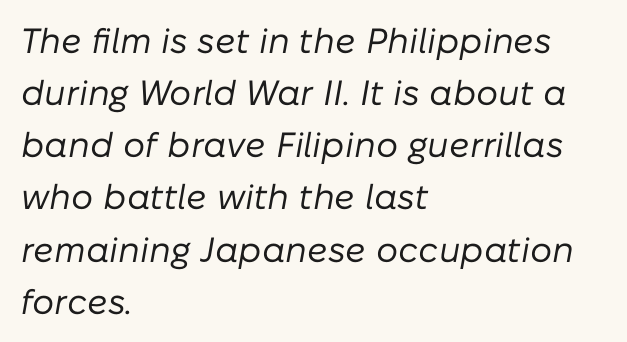
Q: Is the text bold? A: No.
Q: Is the text italic (slanted)? A: Yes, it leans right by about 10 degrees.
Q: Is the text underlined? A: No.
Q: How is the paragraph aligned? A: Left-aligned.
Q: Is the spacing between letters normal or unusually wide? A: Normal.
Q: Is the spacing between lines tight, normal or loose? A: Normal.
Q: Width (condensed, normal, or wide)? A: Normal.
Q: Stroke contrast? A: Low.
Q: x-height? A: Medium.
Q: Monospaced? A: No.
